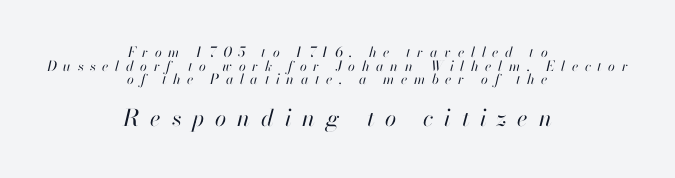
Q: Is the text bold? A: No.
Q: Is the text italic (slanted)? A: Yes, it leans right by about 13 degrees.
Q: Is the text underlined? A: No.
Q: How is the paragraph aligned? A: Centered.
Q: Is the spacing between letters normal or unusually wide? A: Unusually wide.
Q: Is the spacing between lines tight, normal or loose? A: Tight.
Q: Which block of text is set in a larger size, the first (top) or the second (bottom)? A: The second (bottom) one.
